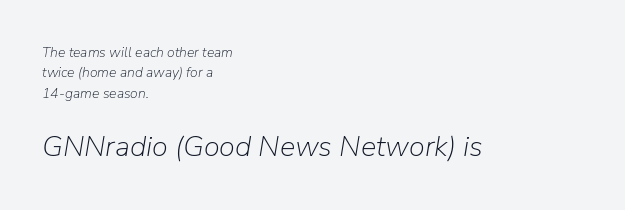
Q: Is the text bold? A: No.
Q: Is the text italic (slanted)? A: Yes, it leans right by about 9 degrees.
Q: Is the text underlined? A: No.
Q: How is the paragraph aligned? A: Left-aligned.
Q: Is the spacing between letters normal or unusually wide? A: Normal.
Q: Is the spacing between lines tight, normal or loose? A: Normal.
Q: Which block of text is set in a larger size, the first (top) or the second (bottom)? A: The second (bottom) one.
Q: Width (condensed, normal, or wide)? A: Normal.
Q: Stroke contrast? A: Low.
Q: x-height? A: Medium.
Q: Monospaced? A: No.
